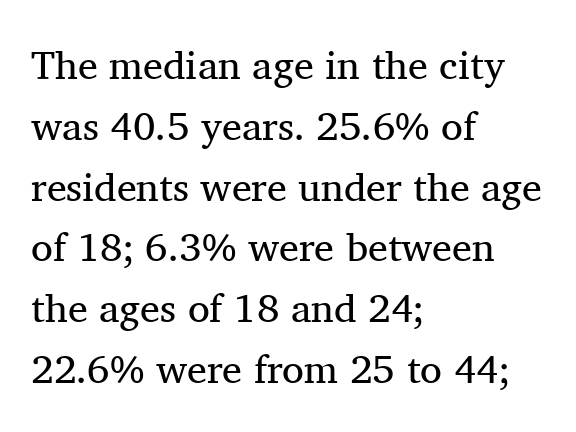
{"serif": "yes", "italic": "no", "bold": "no", "weight": "regular", "width": "normal", "stroke_contrast": "medium", "x_height": "medium", "monospaced": "no", "underline": "no", "align": "left", "line_spacing": "normal", "line_spacing_ratio": 1.52, "letter_spacing": "normal", "letter_spacing_em": 0.0, "glyph_px": 40}
